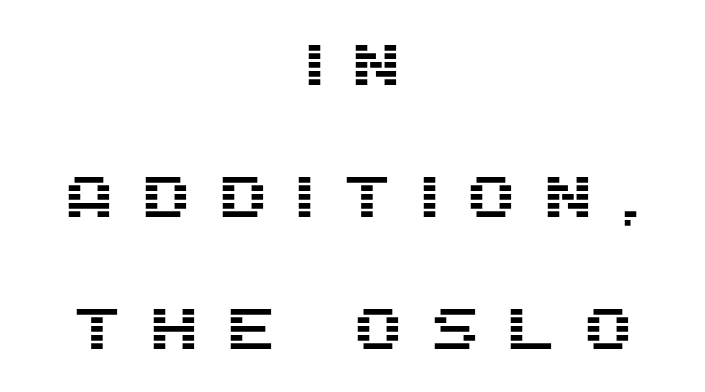
Q: Is the text italic (slanted)? A: No, it is upright.
Q: Is the typeface a serif or a sans-serif typeface? A: Sans-serif.
Q: Is the text underlined? A: No.
Q: How is the paragraph aligned? A: Centered.
Q: Is the spacing between letters normal or unusually wide? A: Unusually wide.
Q: Is the spacing between lines tight, normal or loose? A: Loose.
Q: Width (condensed, normal, or wide)? A: Normal.
Q: Stroke contrast? A: Medium.
Q: x-height? A: Large.
Q: Monospaced? A: No.
